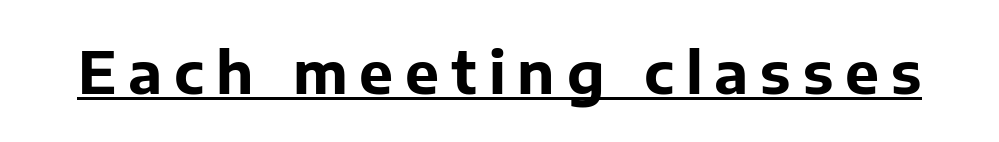
Q: Is the text bold? A: Yes.
Q: Is the text italic (slanted)? A: No, it is upright.
Q: Is the typeface a serif or a sans-serif typeface? A: Sans-serif.
Q: Is the text underlined? A: Yes.
Q: Is the spacing between letters normal or unusually wide? A: Unusually wide.
Q: Width (condensed, normal, or wide)? A: Normal.
Q: Stroke contrast? A: Low.
Q: x-height? A: Medium.
Q: Monospaced? A: No.
